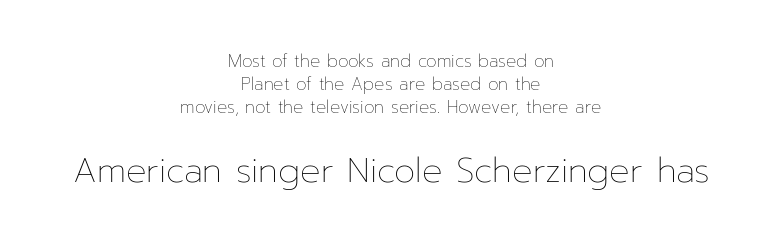
These lines are rendered in a variable-pitch font. The typesetting does not lean heavy: it is not bold. Which margin do the lines hug? Neither — every line sits in the middle. Two sizes are in play, and the larger belongs to the second block.
